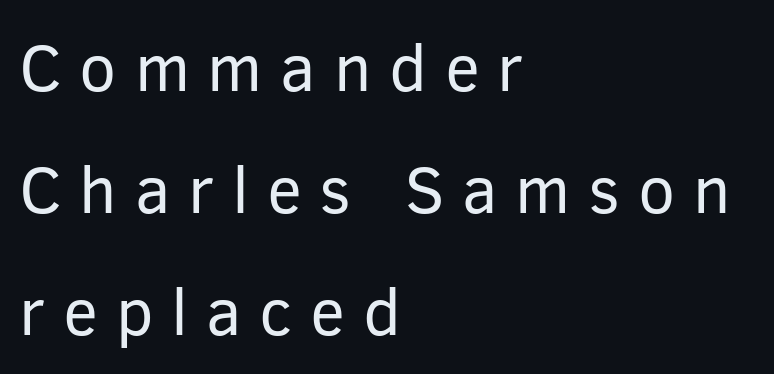
Q: Is the text bold? A: No.
Q: Is the text italic (slanted)? A: No, it is upright.
Q: Is the typeface a serif or a sans-serif typeface? A: Sans-serif.
Q: Is the text underlined? A: No.
Q: How is the paragraph aligned? A: Left-aligned.
Q: Is the spacing between letters normal or unusually wide? A: Unusually wide.
Q: Width (condensed, normal, or wide)? A: Normal.
Q: Stroke contrast? A: Low.
Q: x-height? A: Medium.
Q: Monospaced? A: No.
